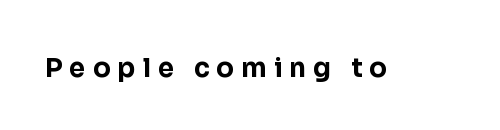
The image shows 26 px bold type, upright; set unusually wide letter spacing (+0.27 em), not underlined.
